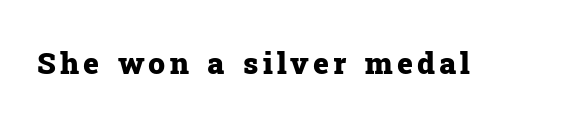
Every letter is thick-stroked: bold, no question. A roman cut, with each character standing at attention. Any mark beneath the type? The region is blank. What kind of face is this? One with serifs. Is this a fixed-width face? No — the glyphs have proportional, varying widths.
